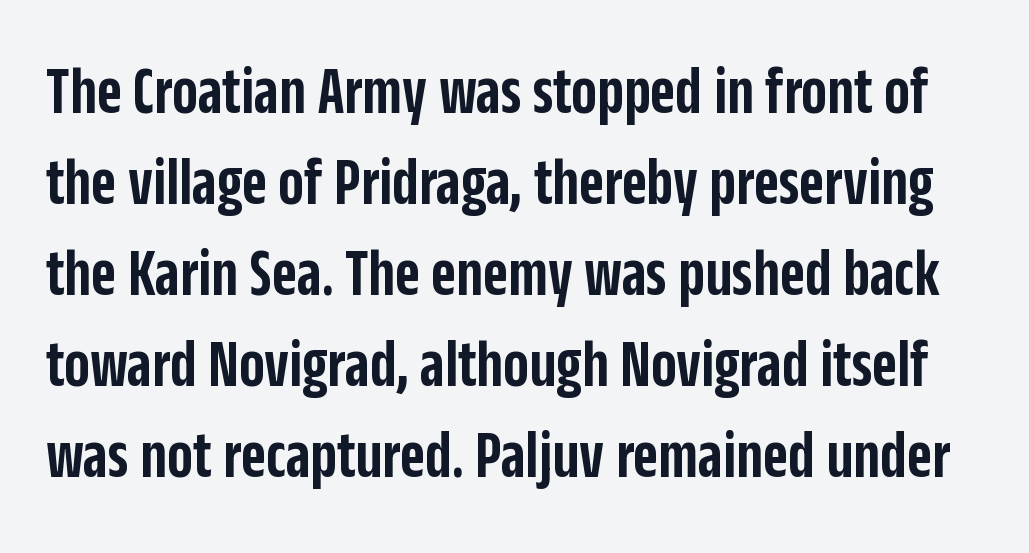
{"serif": "no", "italic": "no", "bold": "semi", "weight": "semibold", "width": "condensed", "stroke_contrast": "low", "x_height": "large", "monospaced": "no", "underline": "no", "line_spacing": "normal", "line_spacing_ratio": 1.34, "letter_spacing": "normal", "letter_spacing_em": 0.0, "glyph_px": 68}
